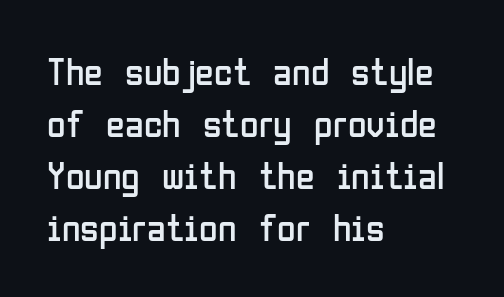
The image shows 38 px regular-weight, condensed sans-serif type, upright; set left-aligned, normal line spacing (1.37x), normal letter spacing, not underlined; low stroke contrast and a medium x-height.
